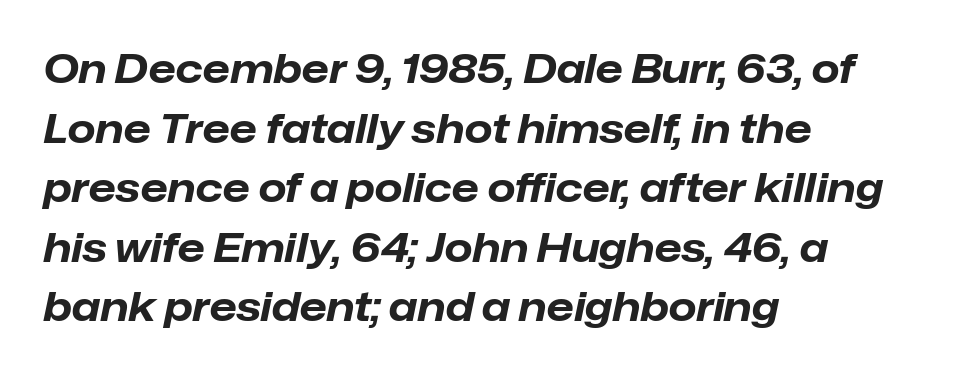
What's the leading like? Ordinary, nothing unusual. This sample uses plain, unmodified letter spacing. Layout note: lines flush left. Look at the stroke-to-counter ratio: heavy, a bold.
